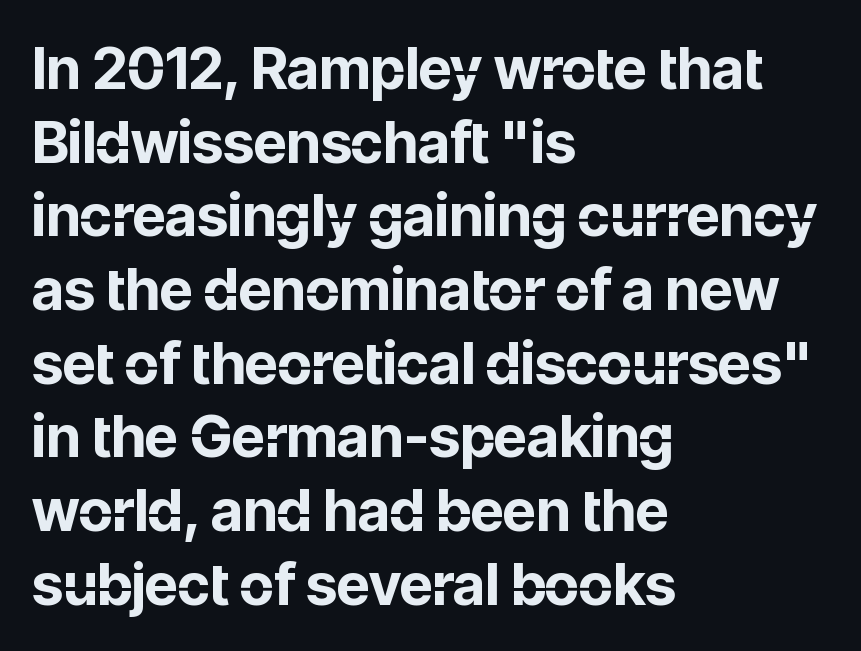
{"serif": "no", "italic": "no", "bold": "yes", "weight": "bold", "width": "normal", "stroke_contrast": "low", "x_height": "medium", "monospaced": "no", "underline": "no", "align": "left", "line_spacing": "normal", "line_spacing_ratio": 1.27, "letter_spacing": "normal", "letter_spacing_em": 0.0, "glyph_px": 58}
